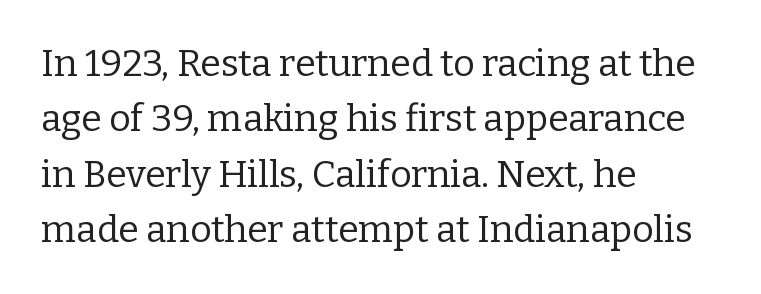
Plain, unruled lines of type. Short note: letters normally spaced. Whoever set this chose a conventional vertical rhythm. The rendering uses natural spacing where letterforms have individual widths. The letters carry serifs — small finishing strokes at the ends of their stems.
